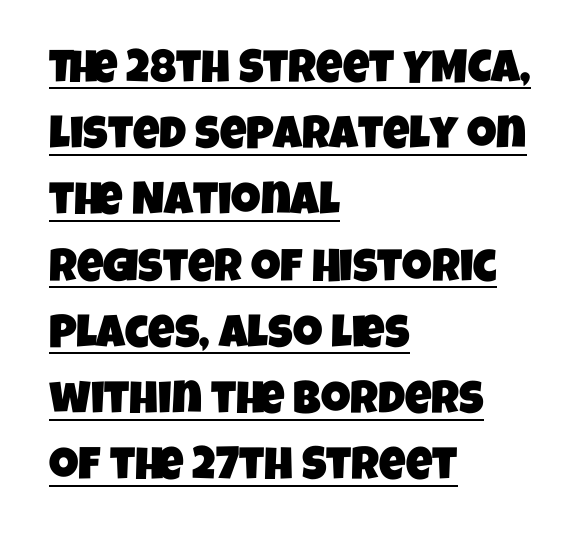
Q: Is the typeface a serif or a sans-serif typeface? A: Sans-serif.
Q: Is the text underlined? A: Yes.
Q: How is the paragraph aligned? A: Left-aligned.
Q: Is the spacing between letters normal or unusually wide? A: Normal.
Q: Is the spacing between lines tight, normal or loose? A: Normal.
Q: Width (condensed, normal, or wide)? A: Condensed.
Q: Stroke contrast? A: Low.
Q: x-height? A: Large.
Q: Monospaced? A: No.
